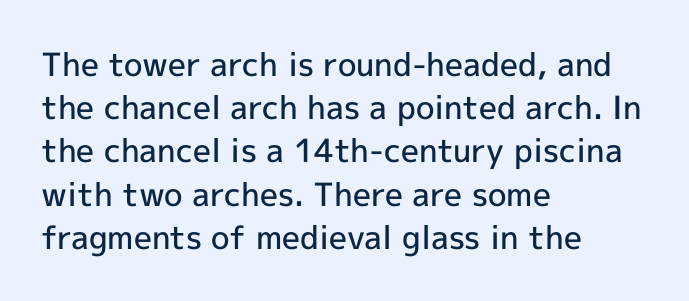
Q: Is the text bold? A: Semi-bold.
Q: Is the text italic (slanted)? A: No, it is upright.
Q: Is the typeface a serif or a sans-serif typeface? A: Sans-serif.
Q: Is the text underlined? A: No.
Q: How is the paragraph aligned? A: Left-aligned.
Q: Is the spacing between letters normal or unusually wide? A: Normal.
Q: Is the spacing between lines tight, normal or loose? A: Normal.
Q: Width (condensed, normal, or wide)? A: Normal.
Q: x-height? A: Medium.
Q: Monospaced? A: No.
